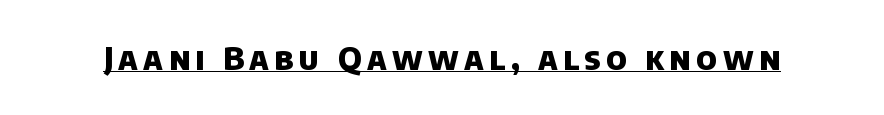
Descenders here cross a horizontal rule under the line. Proportional: the letters do not fall into vertical columns. Weight: bold. Font category for this specimen: sans-serif.
